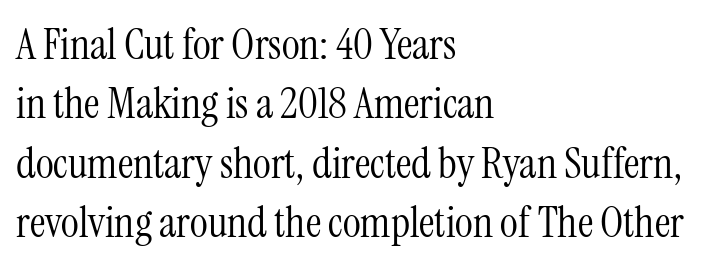
Q: Is the text bold? A: No.
Q: Is the text italic (slanted)? A: No, it is upright.
Q: Is the typeface a serif or a sans-serif typeface? A: Serif.
Q: Is the text underlined? A: No.
Q: How is the paragraph aligned? A: Left-aligned.
Q: Is the spacing between letters normal or unusually wide? A: Normal.
Q: Is the spacing between lines tight, normal or loose? A: Normal.
Q: Width (condensed, normal, or wide)? A: Condensed.
Q: Stroke contrast? A: Medium.
Q: x-height? A: Medium.
Q: Monospaced? A: No.
